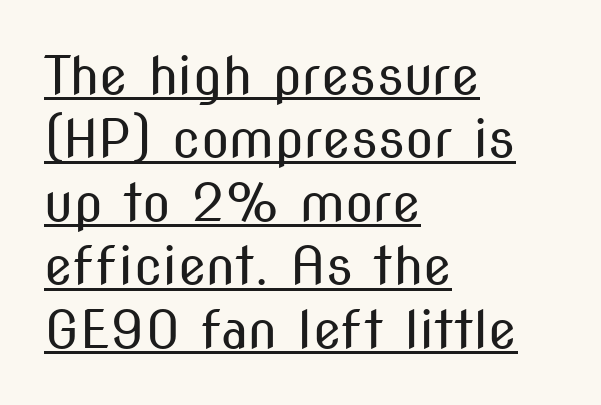
{"serif": "no", "italic": "no", "bold": "no", "weight": "regular", "width": "condensed", "stroke_contrast": "medium", "x_height": "medium", "monospaced": "no", "underline": "yes", "align": "left", "line_spacing_ratio": 1.22, "letter_spacing": "normal", "letter_spacing_em": 0.0, "glyph_px": 52}
